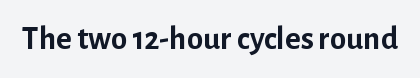
A full-strength bold gives these letters their thick strokes. The passage shown is typed in a proportional face where columns would drift. Look at the bottom of the vertical strokes: they stop flat, with no serifs. Italic: no, the glyphs are upright roman. Honestly, the letter spacing is just normal — you wouldn't notice it. Beneath every word, the page is bare.
